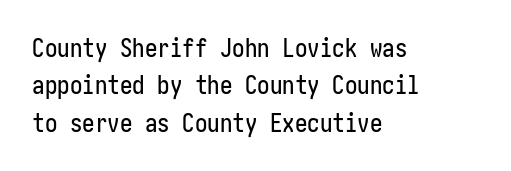
{"italic": "no", "underline": "no", "align": "left", "line_spacing": "normal", "line_spacing_ratio": 1.5, "letter_spacing": "normal", "letter_spacing_em": 0.0, "glyph_px": 25}
